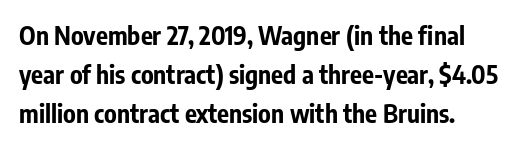
Vertical strokes here are truly vertical. In terms of letterspacing, this is plain default setting. This block has exactly the height ordinary leading produces. Pretty heavy lettering here — definitely bold.
